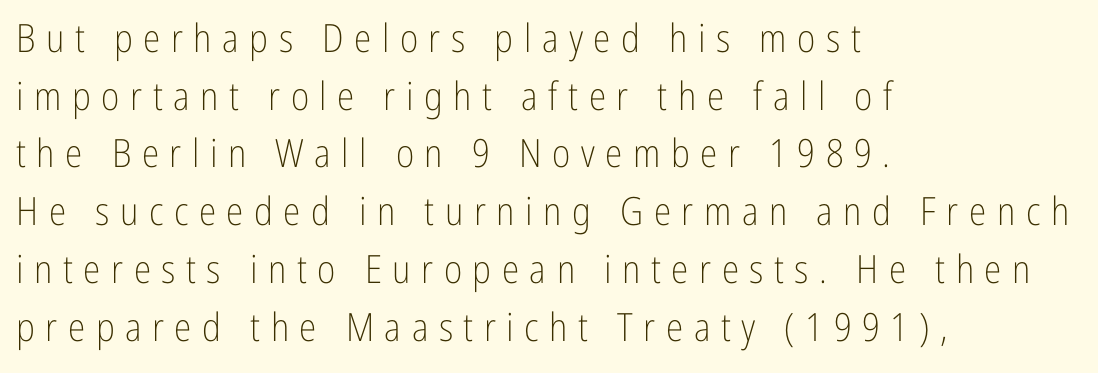
Ordinary non-slanted type is in use. Line starts are locked; line ends wander. No feet cap the strokes, marking this as sans-serif type. Leading matches the norm, producing a regular column. Short note: letters widely spaced. Stroke mass is kept to a normal reading level or below.
